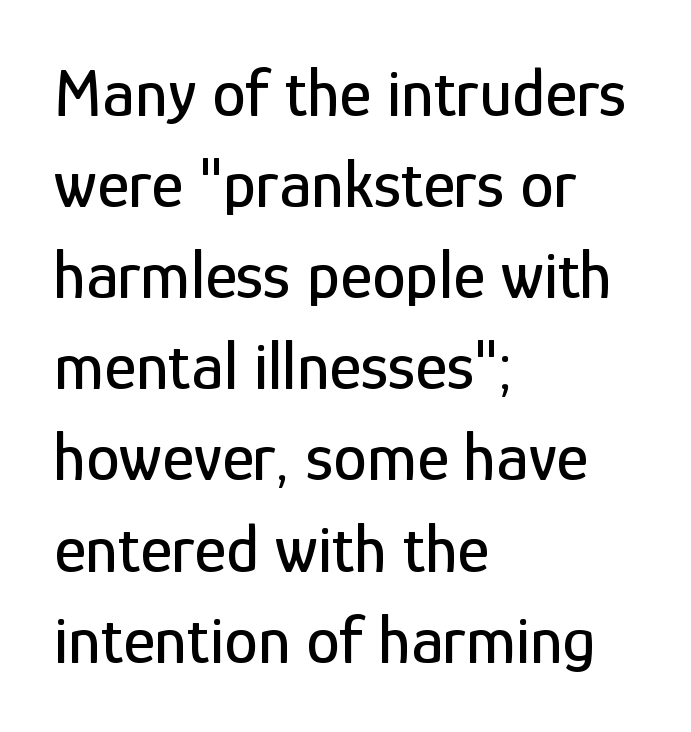
The image shows 68 px condensed sans-serif type, upright; set left-aligned, normal line spacing (1.34x), normal letter spacing, not underlined; low stroke contrast and a medium x-height.
